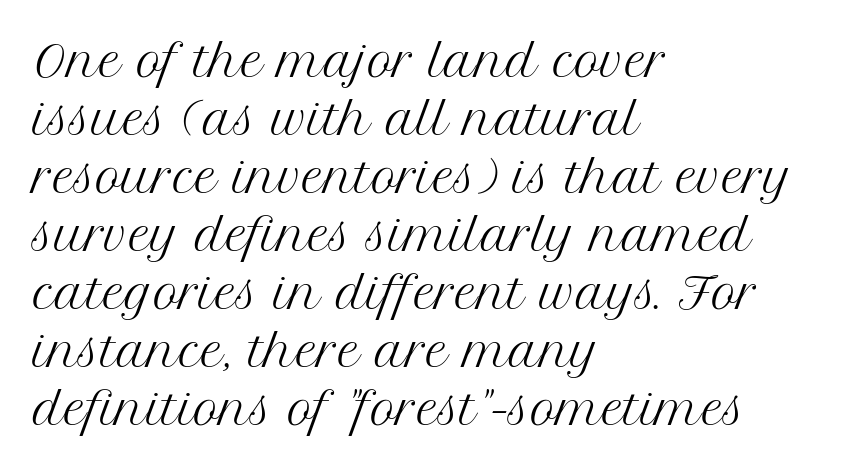
The image shows 43 px regular-weight type; set left-aligned, normal line spacing (1.35x), normal letter spacing, not underlined; medium stroke contrast and a medium x-height.
